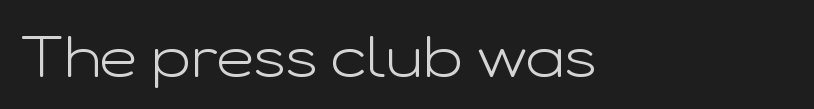
Q: Is the text bold? A: No.
Q: Is the text italic (slanted)? A: No, it is upright.
Q: Is the typeface a serif or a sans-serif typeface? A: Sans-serif.
Q: Is the text underlined? A: No.
Q: How is the paragraph aligned? A: Left-aligned.
Q: Is the spacing between letters normal or unusually wide? A: Normal.
Q: Width (condensed, normal, or wide)? A: Wide.
Q: Stroke contrast? A: Low.
Q: x-height? A: Medium.
Q: Monospaced? A: No.
